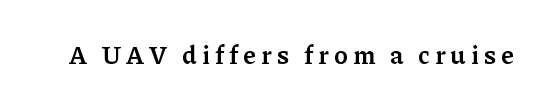
Q: Is the text bold? A: Semi-bold.
Q: Is the text italic (slanted)? A: No, it is upright.
Q: Is the text underlined? A: No.
Q: Is the spacing between letters normal or unusually wide? A: Unusually wide.
